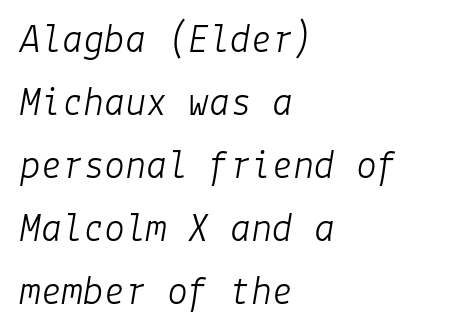
Spacing between characters is what you'd get straight out of the box. Lines of text with bare space underneath. Designer's note — italics engaged. One glance says typical: line gaps are just what's usual. Caption: multi-line text, flush left, ragged right. The face looks like a standard text weight, possibly lighter.
